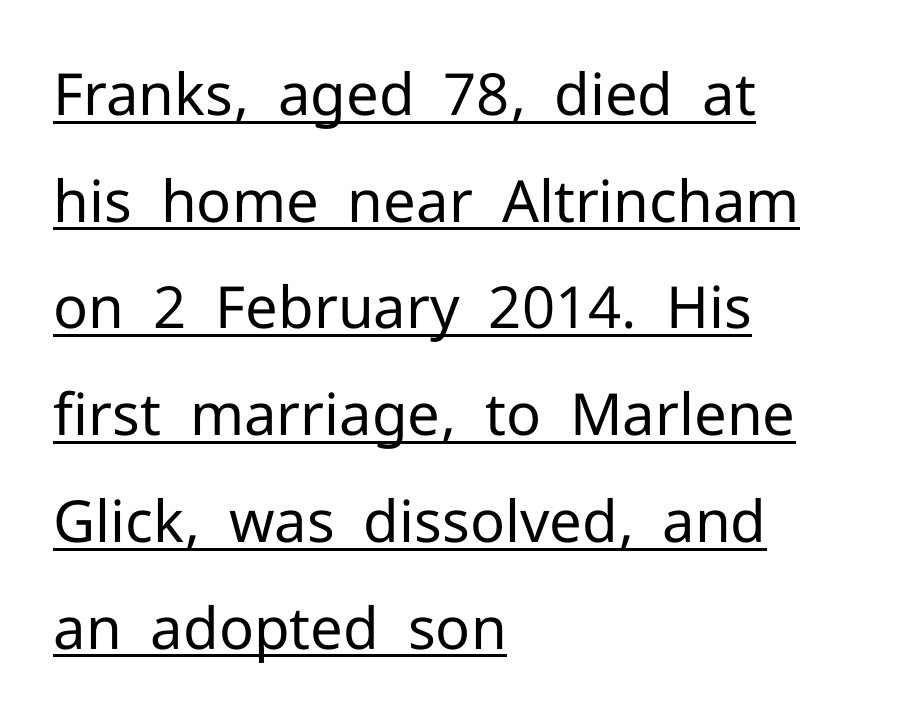
Q: Is the text bold? A: No.
Q: Is the text italic (slanted)? A: No, it is upright.
Q: Is the typeface a serif or a sans-serif typeface? A: Sans-serif.
Q: Is the text underlined? A: Yes.
Q: How is the paragraph aligned? A: Left-aligned.
Q: Is the spacing between letters normal or unusually wide? A: Normal.
Q: Width (condensed, normal, or wide)? A: Normal.
Q: Stroke contrast? A: Low.
Q: x-height? A: Medium.
Q: Monospaced? A: No.
